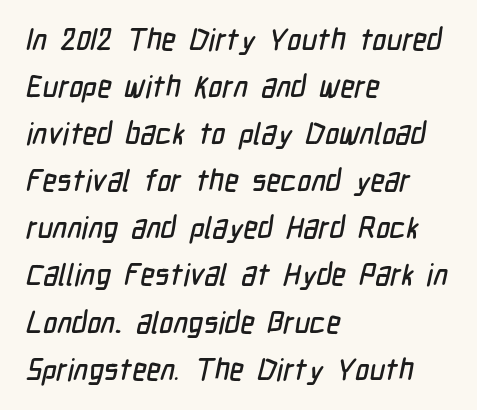
Character widths vary here, with narrow letters taking less room than wide ones. Words float on clear page, feet unadorned. The designer went with a sans here, leaving each stem footless. Successive baselines arrive at the customary interval. Observe the ordinary spacing: letters are neighbours, not strangers. Line beginnings align vertically; line endings do not.
